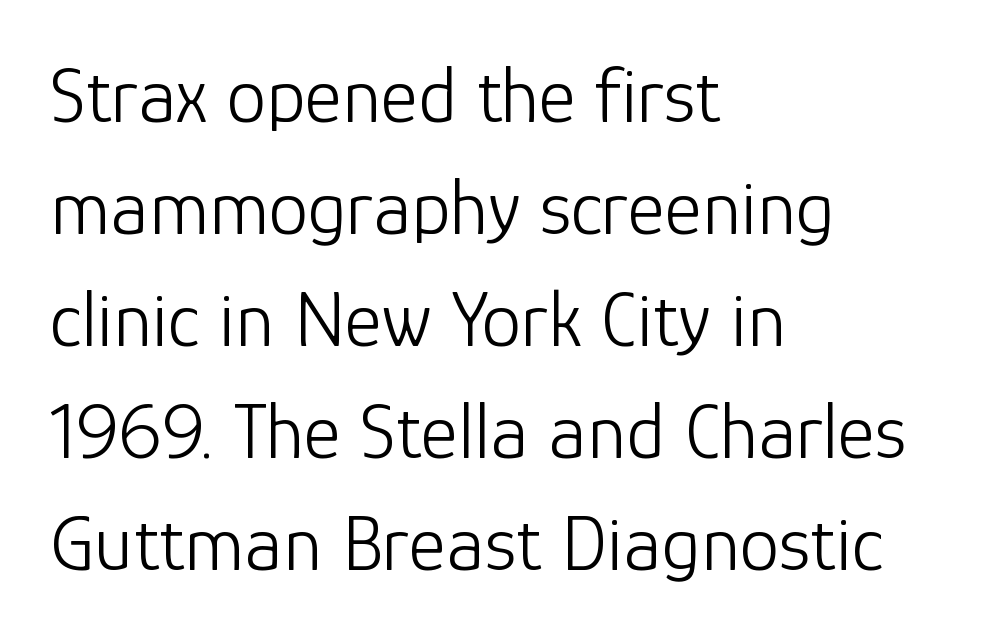
Stems here are at most as thick as an everyday book face. A sans-serif font was chosen for this passage. If you drew a line through each stem, it would be perfectly vertical. Leading: standard. The letters advance in unequal steps, a hallmark of proportional type. All the whitespace from short lines collects on the right.
